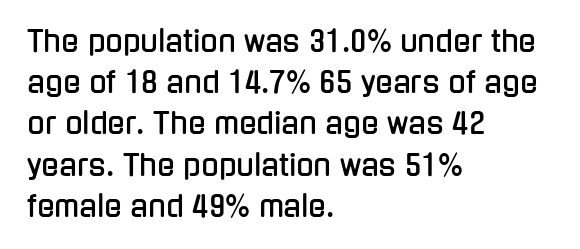
Is the block centered? No — it sits flush against the left margin. Letterform terminals end flat and unadorned throughout the passage. The space directly below the letters is spotless. This block has exactly the height ordinary leading produces. Compared with typical body copy, the letter spacing here is the same. No italicization has been applied; the sample stays upright.
